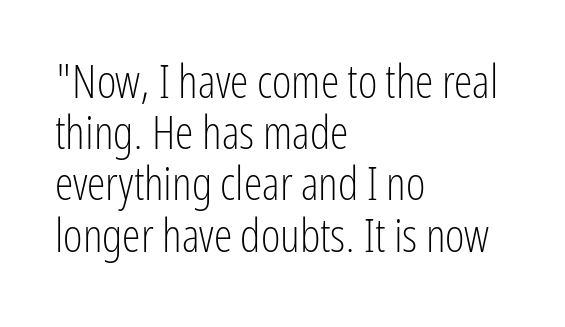
Q: Is the text bold? A: No.
Q: Is the text italic (slanted)? A: No, it is upright.
Q: Is the typeface a serif or a sans-serif typeface? A: Sans-serif.
Q: Is the text underlined? A: No.
Q: How is the paragraph aligned? A: Left-aligned.
Q: Is the spacing between letters normal or unusually wide? A: Normal.
Q: Is the spacing between lines tight, normal or loose? A: Tight.
Q: Width (condensed, normal, or wide)? A: Condensed.
Q: Stroke contrast? A: Low.
Q: x-height? A: Medium.
Q: Monospaced? A: No.
